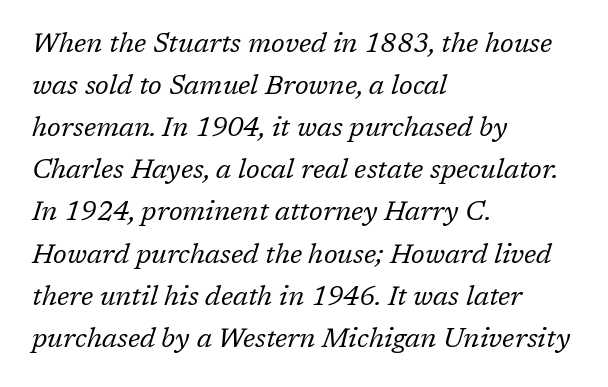
{"italic": "yes", "lean": "right", "slant_degrees": 17, "bold": "no", "underline": "no", "align": "left", "line_spacing": "normal", "line_spacing_ratio": 1.56, "letter_spacing": "normal", "letter_spacing_em": 0.0, "glyph_px": 27}
